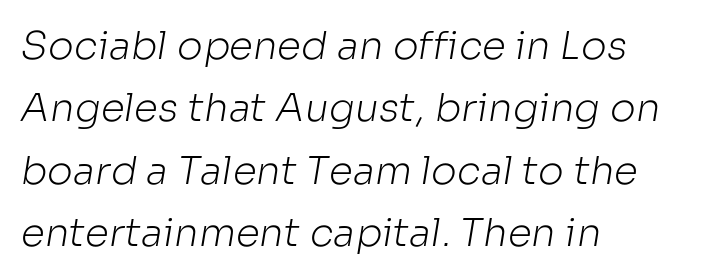
Q: Is the text bold? A: No.
Q: Is the typeface a serif or a sans-serif typeface? A: Sans-serif.
Q: Is the text underlined? A: No.
Q: How is the paragraph aligned? A: Left-aligned.
Q: Is the spacing between letters normal or unusually wide? A: Normal.
Q: Is the spacing between lines tight, normal or loose? A: Normal.
Q: Width (condensed, normal, or wide)? A: Normal.
Q: Stroke contrast? A: Low.
Q: x-height? A: Medium.
Q: Monospaced? A: No.
